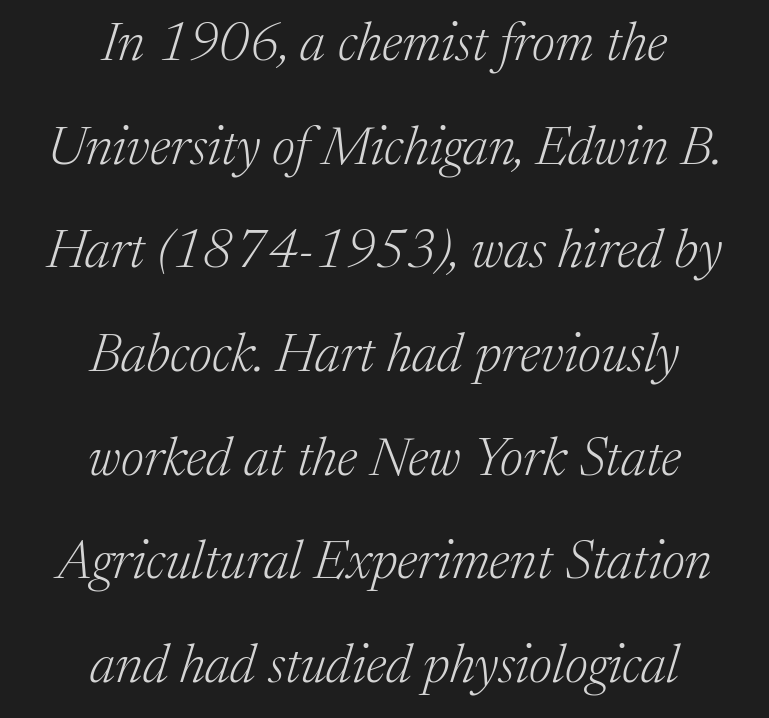
The letters advance in unequal steps, a hallmark of proportional type. Stroke terminals: seriffed. The tracking reads as untouched default to a designer's eye. A centered setting, common on invitations and titles, is used for this passage.
